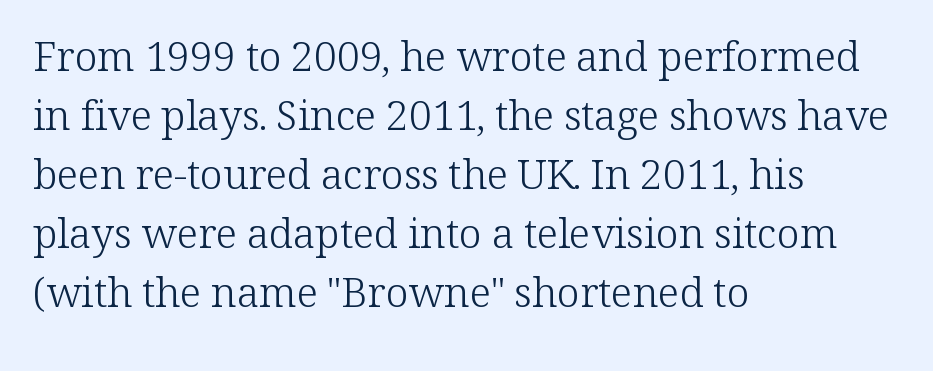
Q: Is the text bold? A: No.
Q: Is the text italic (slanted)? A: No, it is upright.
Q: Is the typeface a serif or a sans-serif typeface? A: Serif.
Q: Is the text underlined? A: No.
Q: How is the paragraph aligned? A: Left-aligned.
Q: Is the spacing between letters normal or unusually wide? A: Normal.
Q: Is the spacing between lines tight, normal or loose? A: Normal.
Q: Width (condensed, normal, or wide)? A: Normal.
Q: Stroke contrast? A: Low.
Q: x-height? A: Medium.
Q: Monospaced? A: No.
